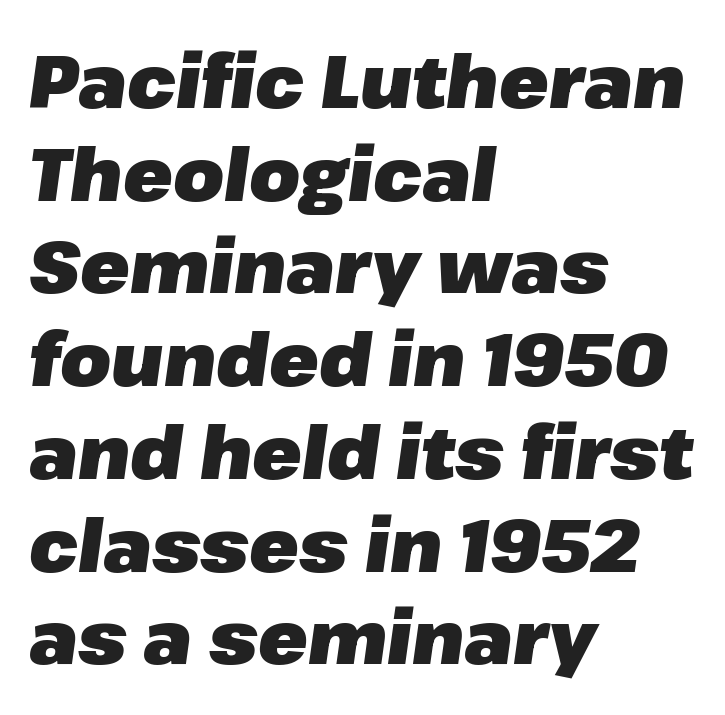
Check the space under the baseline: it is left empty. Does the leading feel generous? No, just average. The rag falls on the right side of this text block. The rendering applies a slant to the glyphs. The face used here is rendered with its standard letterfit. This sample has the flowing, uneven cadence of proportional lettering.
